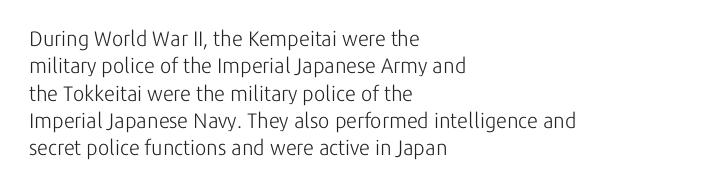
The image shows 21 px text type, upright; set left-aligned, normal line spacing (1.3x), normal letter spacing, not underlined.
